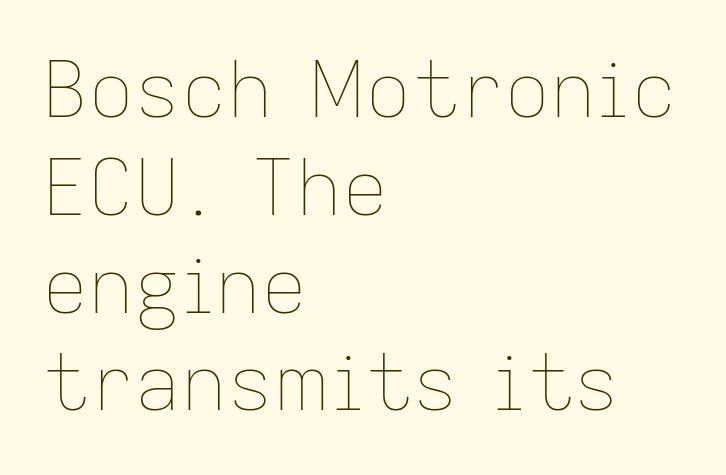
Beneath every word, the page is bare. In terms of letterspacing, this is plain default setting. Leading: standard. No extra ink here — the face is not bold.
